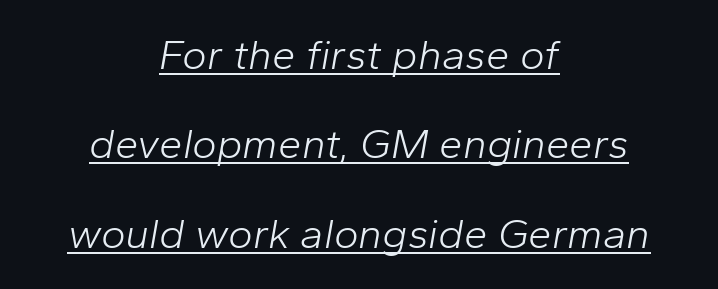
Q: Is the text bold? A: No.
Q: Is the text italic (slanted)? A: Yes, it leans right by about 10 degrees.
Q: Is the text underlined? A: Yes.
Q: How is the paragraph aligned? A: Centered.
Q: Is the spacing between letters normal or unusually wide? A: Normal.
Q: Is the spacing between lines tight, normal or loose? A: Loose.
Q: Width (condensed, normal, or wide)? A: Normal.
Q: Stroke contrast? A: Low.
Q: x-height? A: Medium.
Q: Monospaced? A: No.
